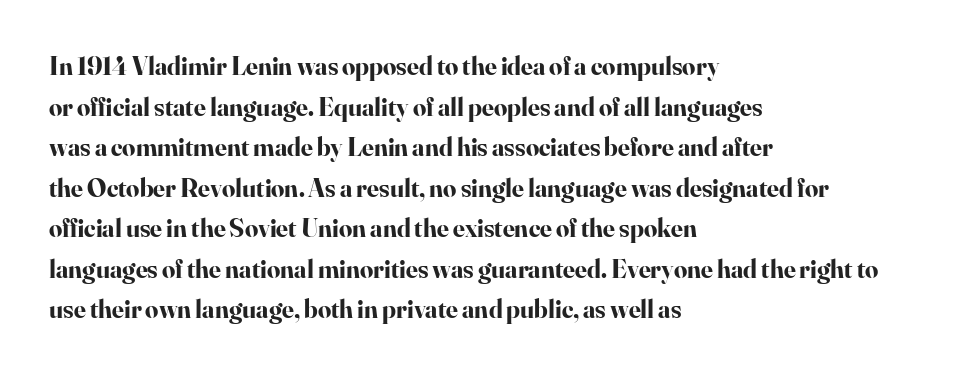
The image shows 26 px bold type, upright; set left-aligned, normal line spacing (1.56x), normal letter spacing, not underlined.
